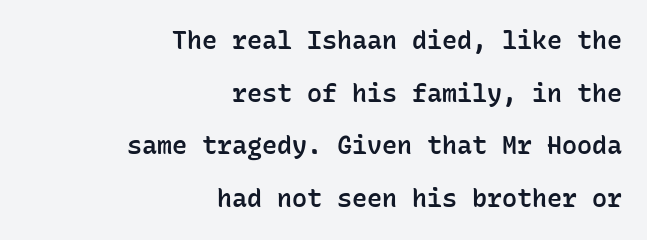
{"italic": "no", "bold": "semi", "underline": "no", "align": "right", "line_spacing": "loose", "line_spacing_ratio": 2.11, "letter_spacing": "normal", "letter_spacing_em": 0.0, "glyph_px": 25}
